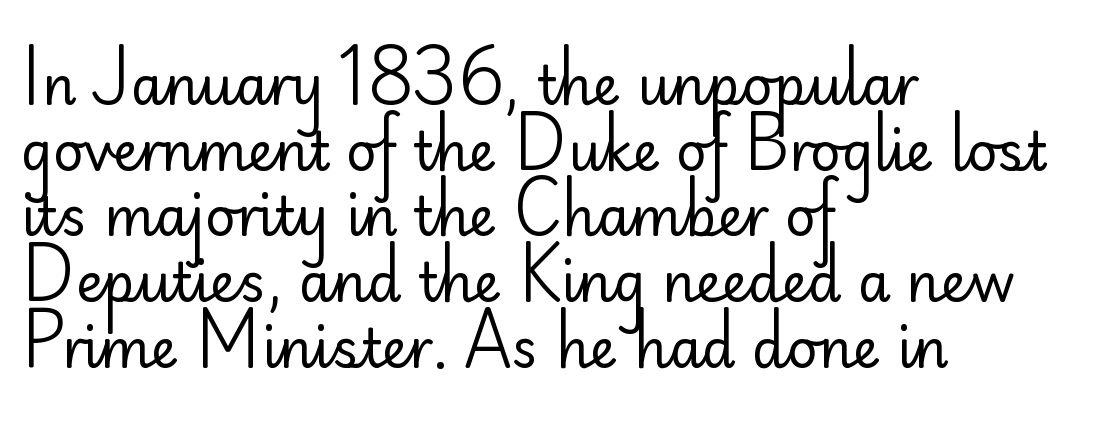
Unlike italic type, these characters show no tilt at all. Classification — sans serif. The weight tops out at a normal text grade. Spacing between characters is what you'd get straight out of the box.
